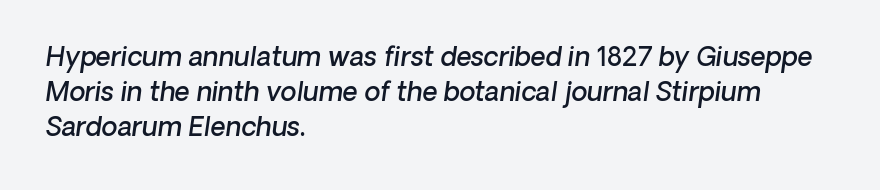
{"bold": "semi", "underline": "no", "align": "left", "line_spacing": "normal", "line_spacing_ratio": 1.35, "letter_spacing": "normal", "letter_spacing_em": 0.0, "glyph_px": 26}
